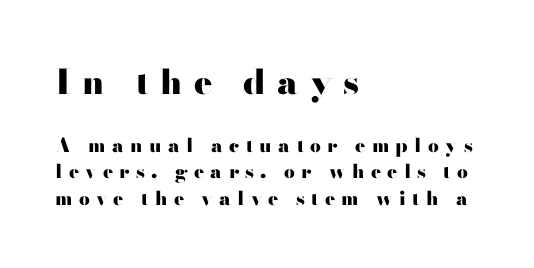
The image shows 34 px heavy, wide sans-serif type, upright; set left-aligned, normal line spacing (1.4x), unusually wide letter spacing (+0.33 em), not underlined; the first (top) block is 1.79x larger; high stroke contrast and a small x-height.
